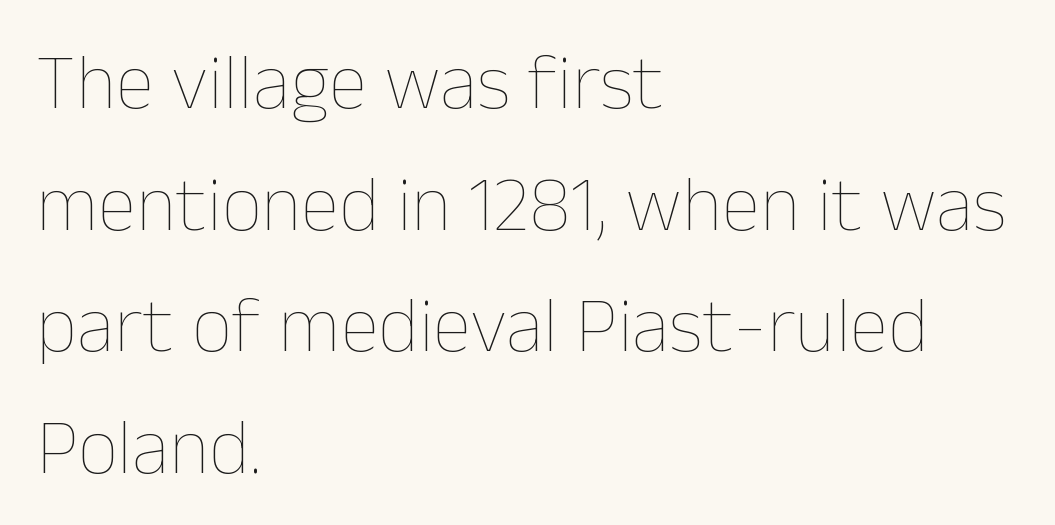
{"italic": "no", "bold": "no", "weight": "thin", "width": "normal", "stroke_contrast": "low", "x_height": "medium", "monospaced": "no", "underline": "no", "align": "left", "line_spacing": "normal", "line_spacing_ratio": 1.54, "letter_spacing": "normal", "letter_spacing_em": 0.0, "glyph_px": 79}
